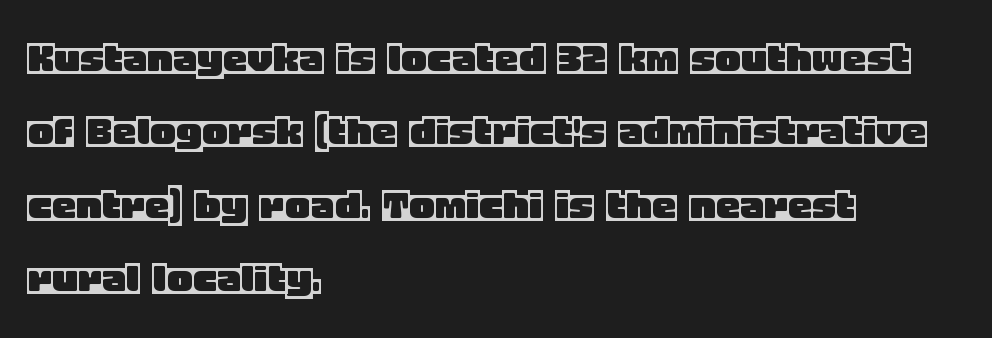
Q: Is the text italic (slanted)? A: No, it is upright.
Q: Is the text underlined? A: No.
Q: How is the paragraph aligned? A: Left-aligned.
Q: Is the spacing between letters normal or unusually wide? A: Normal.
Q: Is the spacing between lines tight, normal or loose? A: Normal.
Q: Width (condensed, normal, or wide)? A: Normal.
Q: x-height? A: Large.
Q: Monospaced? A: No.
